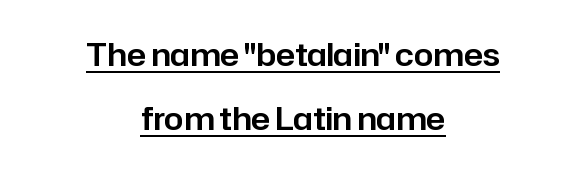
The image shows 31 px sans-serif type, upright; set centered, loose line spacing (2.07x), normal letter spacing, underlined; low stroke contrast and a medium x-height.
